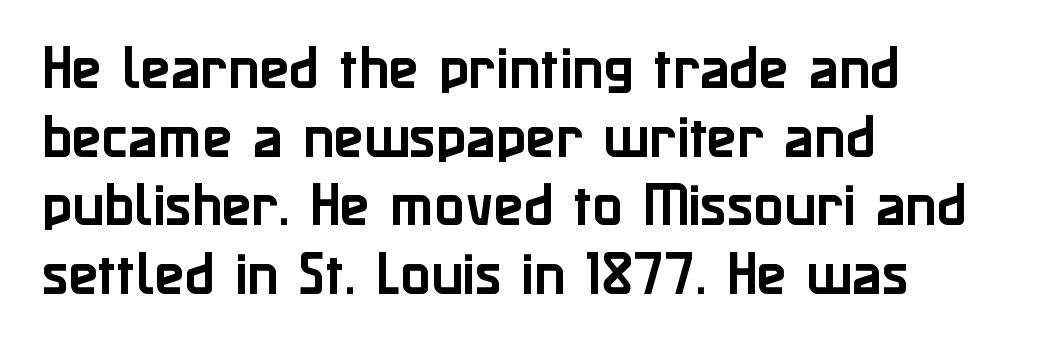
Q: Is the text italic (slanted)? A: No, it is upright.
Q: Is the typeface a serif or a sans-serif typeface? A: Sans-serif.
Q: Is the text underlined? A: No.
Q: How is the paragraph aligned? A: Left-aligned.
Q: Is the spacing between letters normal or unusually wide? A: Normal.
Q: Is the spacing between lines tight, normal or loose? A: Normal.
Q: Width (condensed, normal, or wide)? A: Normal.
Q: Stroke contrast? A: Low.
Q: x-height? A: Medium.
Q: Monospaced? A: No.
